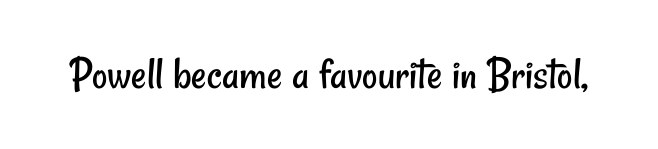
Q: Is the text bold? A: No.
Q: Is the typeface a serif or a sans-serif typeface? A: Sans-serif.
Q: Is the text underlined? A: No.
Q: Is the spacing between letters normal or unusually wide? A: Normal.
Q: Width (condensed, normal, or wide)? A: Condensed.
Q: Stroke contrast? A: Low.
Q: x-height? A: Small.
Q: Monospaced? A: No.
